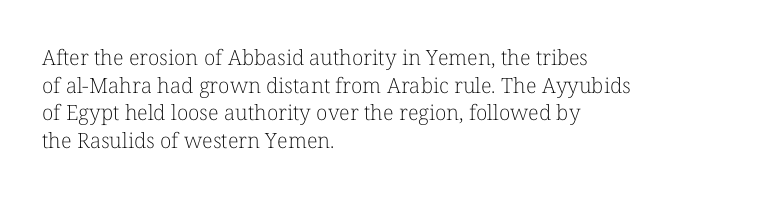
The image shows 21 px text type, upright; set left-aligned, normal line spacing (1.31x), normal letter spacing, not underlined.
